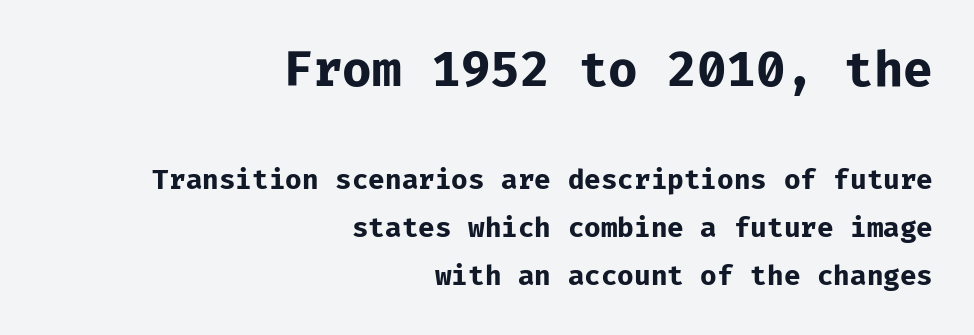
Characters remain perfectly vertical along every line. The rendering anchors every line to the right-hand side. The first block has been scaled up relative to the second. Rule under the text: the space is simply empty. The letters carry no serifs — their stems end cleanly without finishing strokes.
